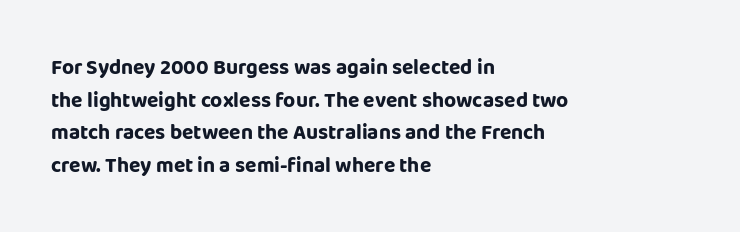
The rendering anchors every line to the left-hand side. In terms of posture, this sample is upright. This sample uses plain, unmodified letter spacing. The gap between lines stays unmarked.
